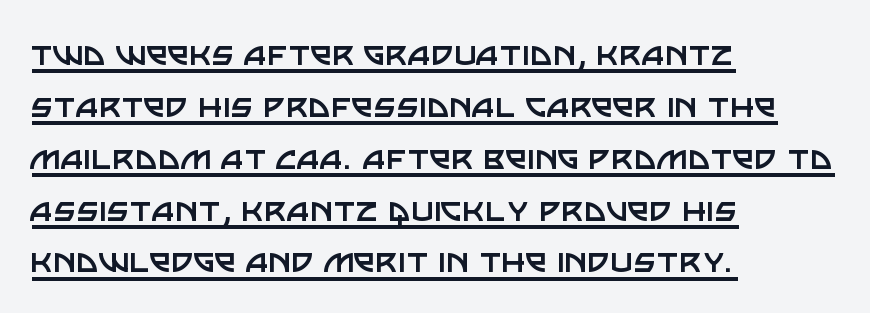
{"serif": "no", "italic": "no", "bold": "no", "weight": "regular", "width": "normal", "stroke_contrast": "low", "x_height": "large", "monospaced": "no", "underline": "yes", "align": "left", "line_spacing": "normal", "line_spacing_ratio": 1.33, "letter_spacing": "normal", "letter_spacing_em": 0.0, "glyph_px": 39}
